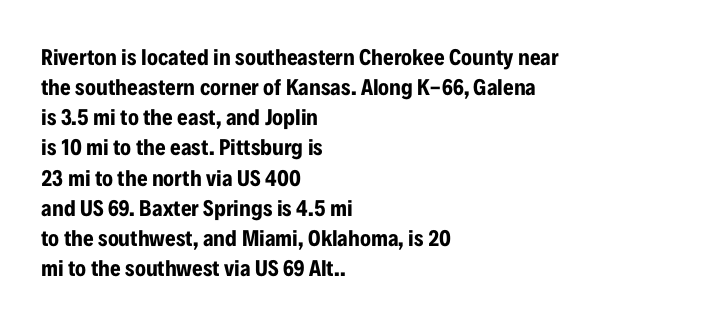
Q: Is the text bold? A: Yes.
Q: Is the text italic (slanted)? A: No, it is upright.
Q: Is the text underlined? A: No.
Q: How is the paragraph aligned? A: Left-aligned.
Q: Is the spacing between letters normal or unusually wide? A: Normal.
Q: Is the spacing between lines tight, normal or loose? A: Normal.
